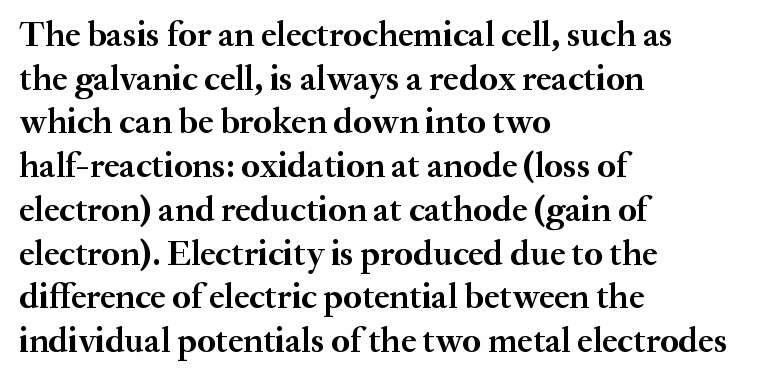
{"serif": "yes", "italic": "no", "bold": "yes", "weight": "semibold", "width": "normal", "stroke_contrast": "medium", "x_height": "small", "monospaced": "no", "underline": "no", "align": "left", "line_spacing": "normal", "line_spacing_ratio": 1.25, "letter_spacing": "normal", "letter_spacing_em": 0.0, "glyph_px": 35}
